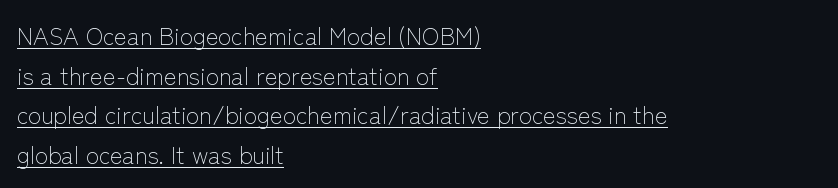
{"italic": "no", "bold": "no", "underline": "yes", "align": "left", "line_spacing": "normal", "line_spacing_ratio": 1.65, "letter_spacing": "normal", "letter_spacing_em": 0.0, "glyph_px": 24}
